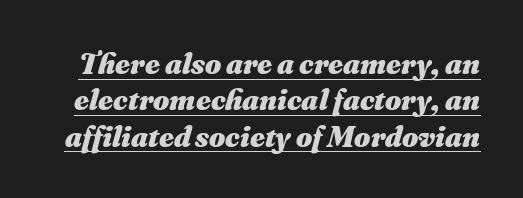
Q: Is the text bold? A: Yes.
Q: Is the text italic (slanted)? A: Yes, it leans right by about 16 degrees.
Q: Is the text underlined? A: Yes.
Q: Is the spacing between letters normal or unusually wide? A: Normal.
Q: Width (condensed, normal, or wide)? A: Normal.
Q: Stroke contrast? A: Medium.
Q: x-height? A: Small.
Q: Monospaced? A: No.
